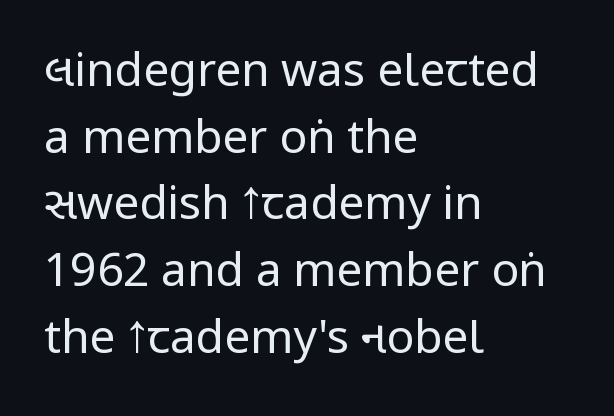
Q: Is the text bold? A: No.
Q: Is the text italic (slanted)? A: No, it is upright.
Q: Is the typeface a serif or a sans-serif typeface? A: Sans-serif.
Q: Is the text underlined? A: No.
Q: How is the paragraph aligned? A: Left-aligned.
Q: Is the spacing between letters normal or unusually wide? A: Normal.
Q: Is the spacing between lines tight, normal or loose? A: Normal.
Q: Width (condensed, normal, or wide)? A: Condensed.
Q: Stroke contrast? A: Low.
Q: x-height? A: Large.
Q: Monospaced? A: No.
